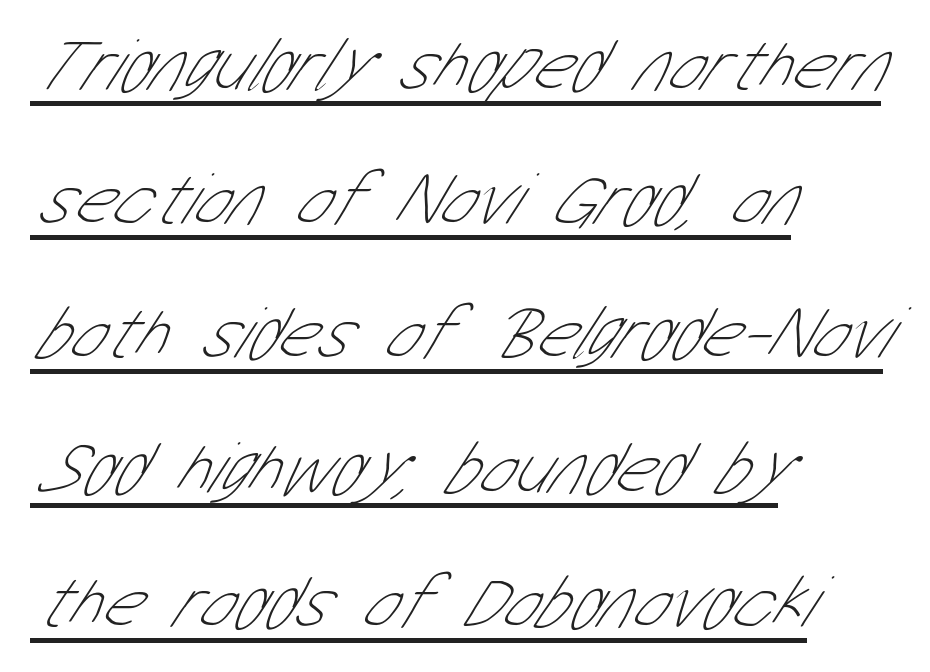
The image shows 75 px thin, condensed sans-serif type; set left-aligned, line spacing 1.79x, normal letter spacing, underlined; low stroke contrast and a medium x-height.
